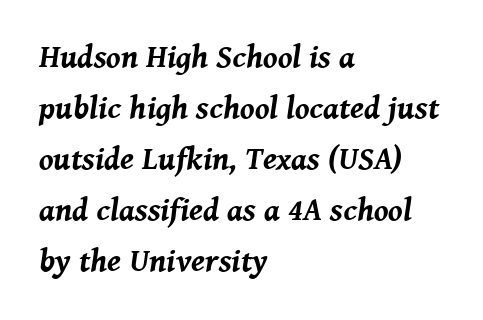
Q: Is the text bold? A: Yes.
Q: Is the text italic (slanted)? A: Yes, it leans right by about 8 degrees.
Q: Is the text underlined? A: No.
Q: How is the paragraph aligned? A: Left-aligned.
Q: Is the spacing between letters normal or unusually wide? A: Normal.
Q: Is the spacing between lines tight, normal or loose? A: Normal.
Q: Width (condensed, normal, or wide)? A: Normal.
Q: Stroke contrast? A: Medium.
Q: x-height? A: Medium.
Q: Monospaced? A: No.
